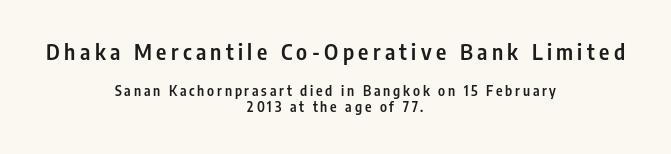
The image shows 22 px text type, upright; set centered, line spacing 1.18x, unusually wide letter spacing (+0.2 em), not underlined; the first (top) block is 1.57x larger.
